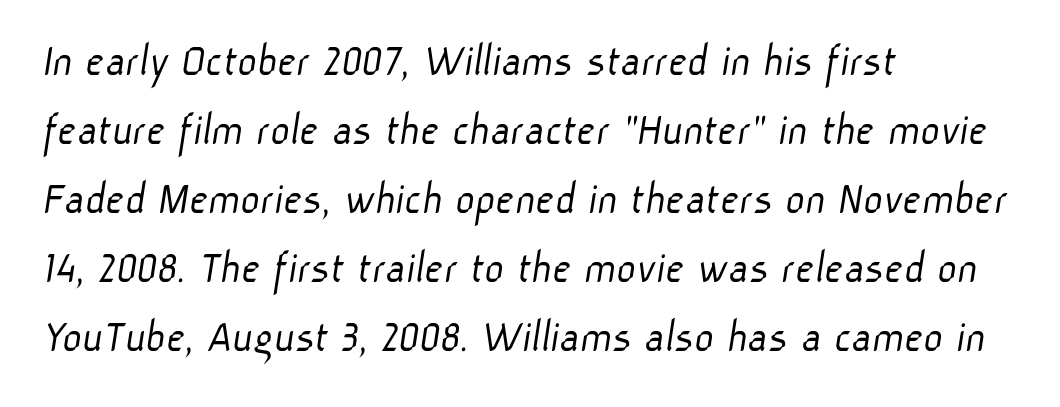
The image shows 47 px light sans-serif type; set left-aligned, normal line spacing (1.47x), normal letter spacing, not underlined; low stroke contrast and a medium x-height.
